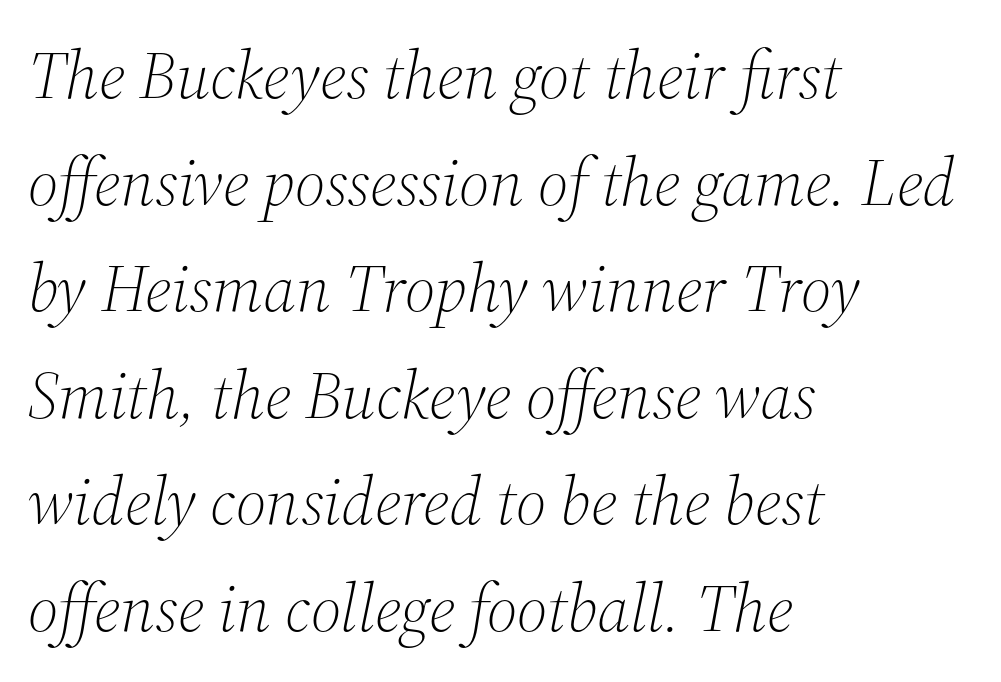
The image shows 67 px light serif type, italic (leaning right); set left-aligned, normal line spacing (1.59x), normal letter spacing, not underlined; medium stroke contrast and a medium x-height.
